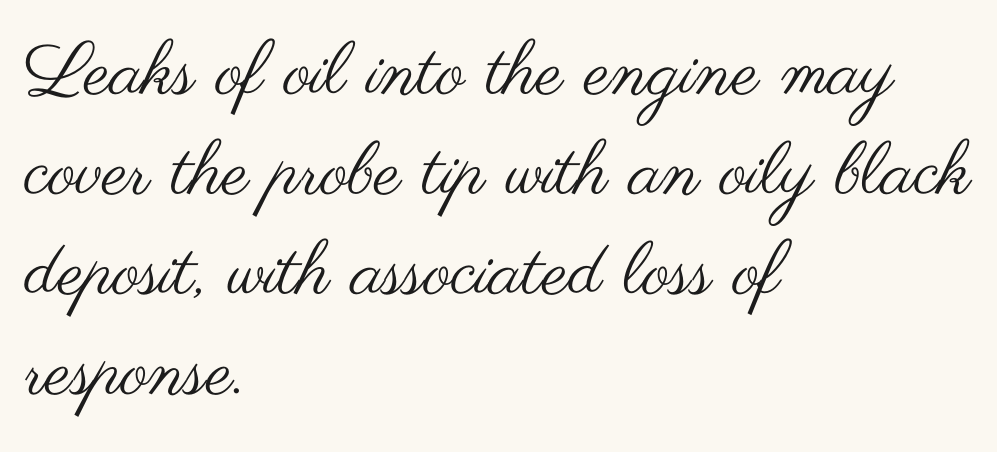
The image shows 74 px regular-weight, wide sans-serif type; set left-aligned, normal line spacing (1.35x), normal letter spacing, not underlined; medium stroke contrast and a small x-height.
